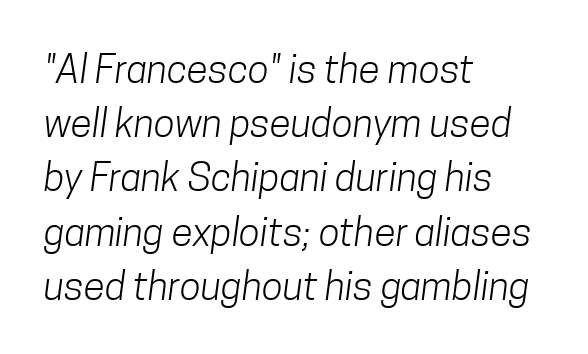
Q: Is the text bold? A: No.
Q: Is the typeface a serif or a sans-serif typeface? A: Sans-serif.
Q: Is the text underlined? A: No.
Q: How is the paragraph aligned? A: Left-aligned.
Q: Is the spacing between letters normal or unusually wide? A: Normal.
Q: Is the spacing between lines tight, normal or loose? A: Normal.
Q: Width (condensed, normal, or wide)? A: Condensed.
Q: Stroke contrast? A: Low.
Q: x-height? A: Medium.
Q: Monospaced? A: No.
